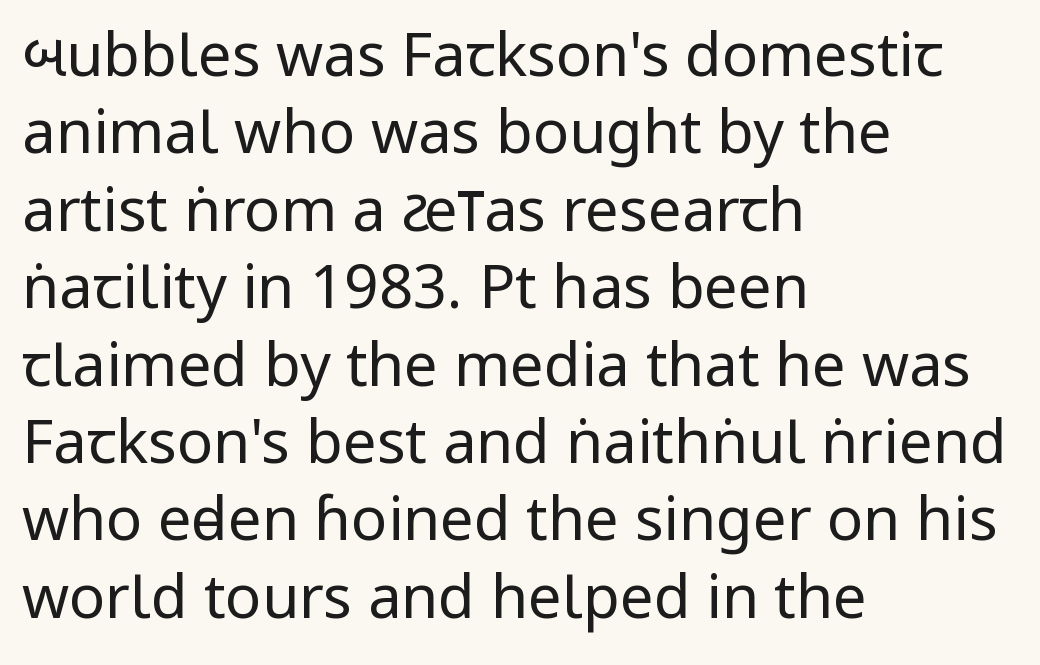
Vertical strokes here are truly vertical. Compared with a typical body face, this is equally light or lighter still. The line texture is even and compact thanks to regular tracking. Do the characters align in a grid? No, the font is proportional. Letters rest on an invisible, unmarked baseline.
